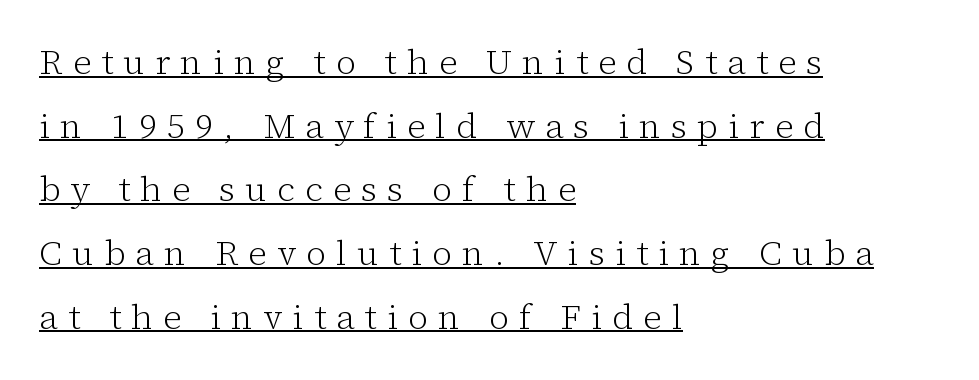
{"serif": "yes", "italic": "no", "bold": "no", "weight": "light", "width": "normal", "stroke_contrast": "low", "x_height": "medium", "monospaced": "no", "underline": "yes", "align": "left", "line_spacing_ratio": 1.82, "letter_spacing": "wide", "letter_spacing_em": 0.29, "glyph_px": 35}
